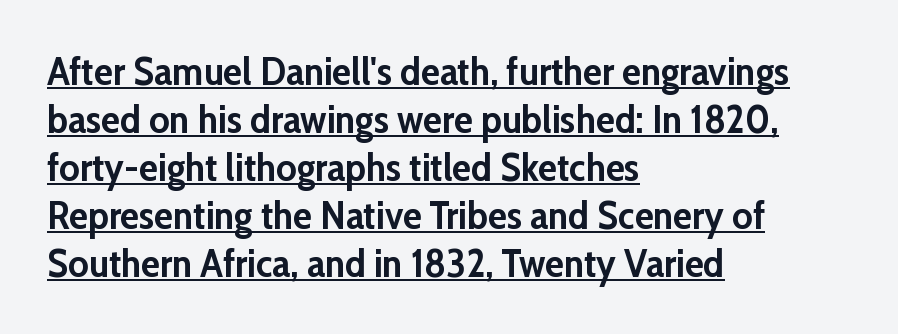
{"serif": "no", "italic": "no", "bold": "yes", "weight": "semibold", "width": "normal", "stroke_contrast": "low", "x_height": "medium", "monospaced": "no", "underline": "yes", "align": "left", "line_spacing_ratio": 1.23, "letter_spacing": "normal", "letter_spacing_em": 0.0, "glyph_px": 39}
